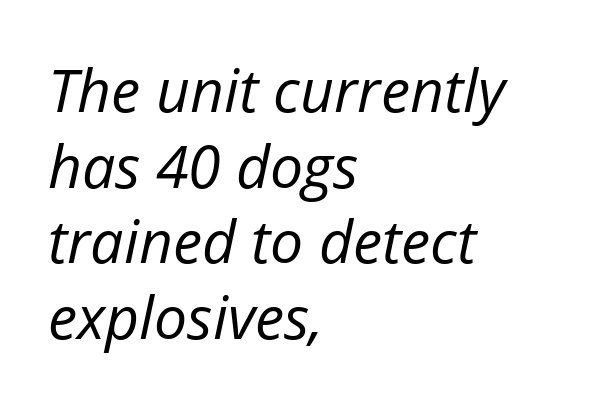
{"italic": "yes", "lean": "right", "slant_degrees": 12, "bold": "no", "weight": "regular", "width": "normal", "stroke_contrast": "low", "x_height": "medium", "monospaced": "no", "underline": "no", "align": "left", "line_spacing": "normal", "line_spacing_ratio": 1.28, "letter_spacing": "normal", "letter_spacing_em": 0.0, "glyph_px": 59}
